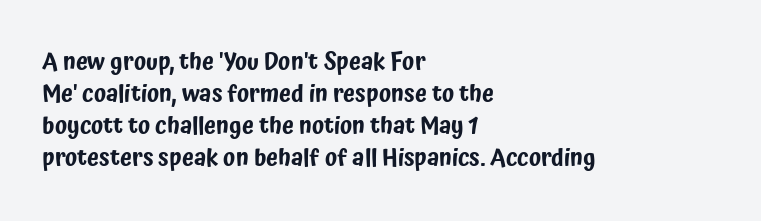
Just letters on the line, the space beneath them empty. Honestly, the row spacing looks completely unremarkable. No italicization has been applied; the sample stays upright. Teacher's note: observe the even left margin — that is flush-left alignment. Glyph-to-glyph distance matches everyday printed text.
